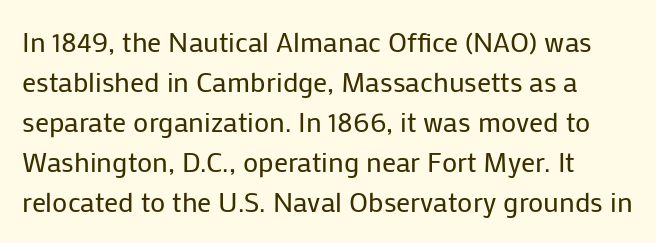
Q: Is the text bold? A: No.
Q: Is the text italic (slanted)? A: No, it is upright.
Q: Is the typeface a serif or a sans-serif typeface? A: Sans-serif.
Q: Is the text underlined? A: No.
Q: Is the spacing between letters normal or unusually wide? A: Normal.
Q: Is the spacing between lines tight, normal or loose? A: Normal.
Q: Width (condensed, normal, or wide)? A: Normal.
Q: Stroke contrast? A: Low.
Q: x-height? A: Medium.
Q: Monospaced? A: No.
